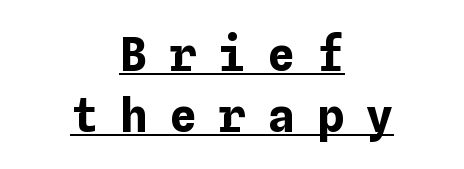
{"italic": "no", "bold": "yes", "weight": "bold", "width": "normal", "stroke_contrast": "low", "x_height": "medium", "underline": "yes", "align": "center", "line_spacing": "normal", "line_spacing_ratio": 1.32, "letter_spacing": "wide", "letter_spacing_em": 0.47, "glyph_px": 46}
